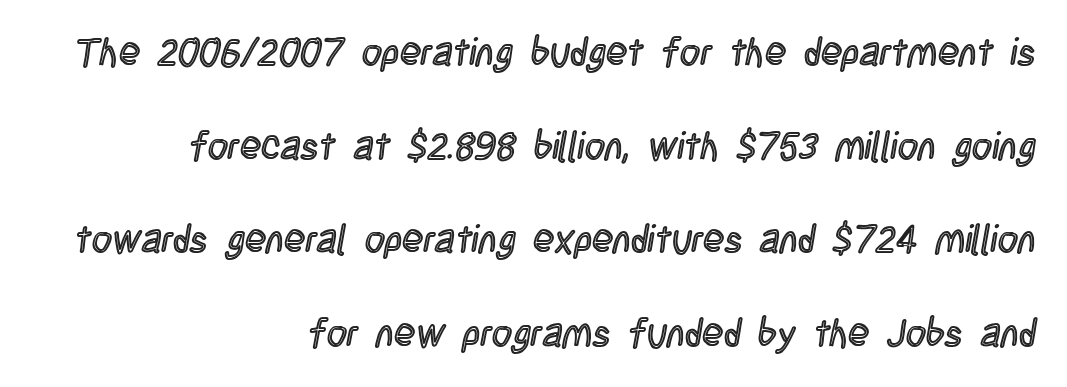
This sample uses plain, unmodified letter spacing. How would I describe the line gaps? Wide and relaxed. Right-aligned paragraph, ragged on the left. Proportional: the letters do not fall into vertical columns.
